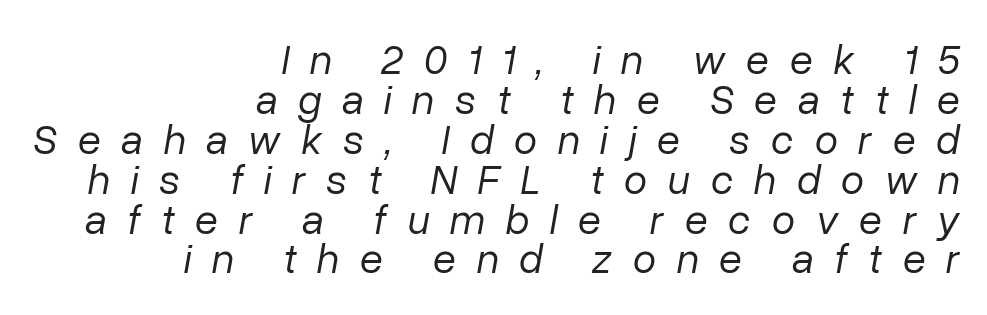
Q: Is the text bold? A: No.
Q: Is the text italic (slanted)? A: Yes, it leans right by about 10 degrees.
Q: Is the text underlined? A: No.
Q: How is the paragraph aligned? A: Right-aligned.
Q: Is the spacing between letters normal or unusually wide? A: Unusually wide.
Q: Is the spacing between lines tight, normal or loose? A: Tight.
Q: Width (condensed, normal, or wide)? A: Normal.
Q: Stroke contrast? A: Low.
Q: x-height? A: Medium.
Q: Monospaced? A: No.
